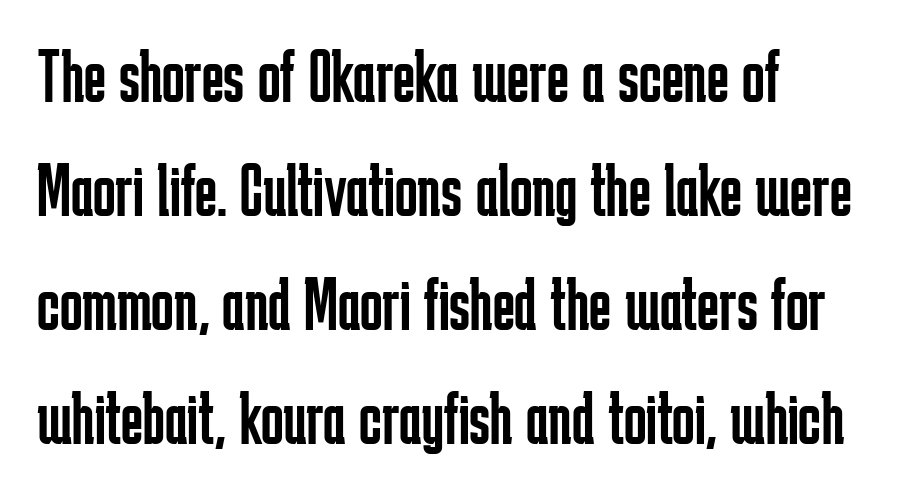
{"serif": "no", "italic": "no", "bold": "no", "weight": "regular", "width": "condensed", "stroke_contrast": "low", "x_height": "medium", "monospaced": "no", "underline": "no", "align": "left", "line_spacing": "normal", "line_spacing_ratio": 1.52, "letter_spacing": "normal", "letter_spacing_em": 0.0, "glyph_px": 75}
